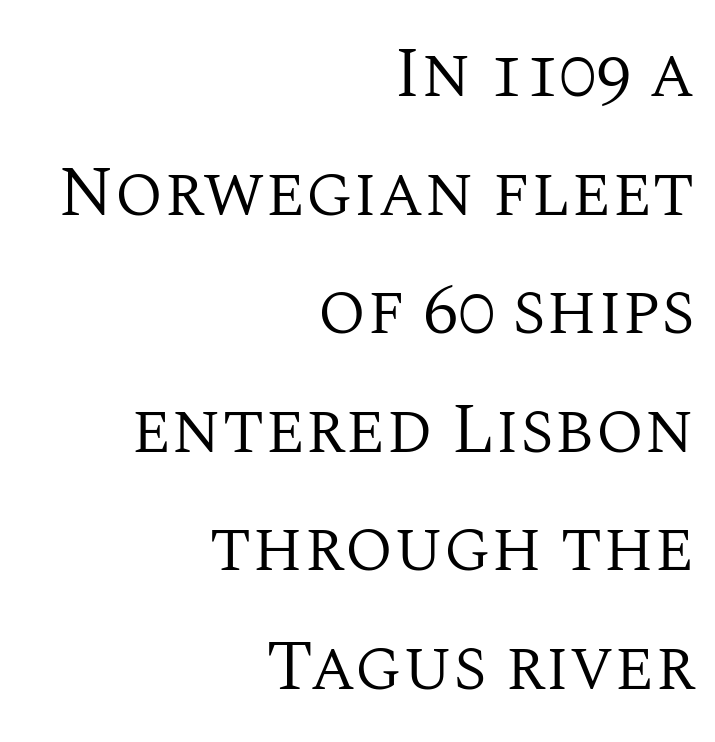
Q: Is the text bold? A: No.
Q: Is the text italic (slanted)? A: No, it is upright.
Q: Is the typeface a serif or a sans-serif typeface? A: Serif.
Q: Is the text underlined? A: No.
Q: How is the paragraph aligned? A: Right-aligned.
Q: Is the spacing between letters normal or unusually wide? A: Normal.
Q: Is the spacing between lines tight, normal or loose? A: Normal.
Q: Width (condensed, normal, or wide)? A: Normal.
Q: Stroke contrast? A: Medium.
Q: x-height? A: Large.
Q: Monospaced? A: No.
